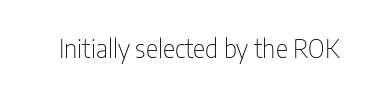
A roman cut, with each character standing at attention. Decoration check: the copy has no underline. The gaps between neighbouring characters are ordinary and unremarkable. Bold? No — there's no thickening of the strokes.
